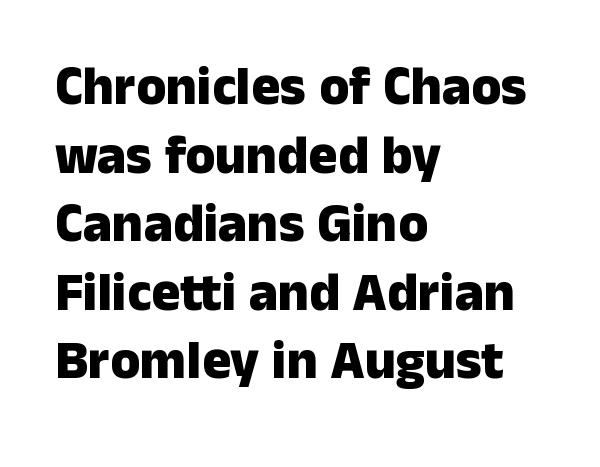
A clean baseline with only descenders dipping below it. Weight: bold. Between one letter and the next there's only the usual sliver of space. The type family on display is of the sans-serif kind. The rows are spaced the way most documents space them. Notice how the stems are strictly vertical — no italics here.
